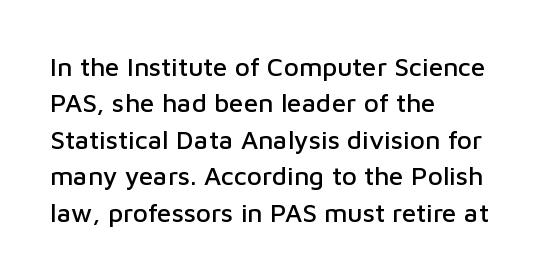
The image shows 26 px text type, upright; set left-aligned, normal line spacing (1.4x), normal letter spacing, not underlined.
